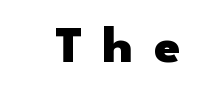
{"serif": "no", "italic": "no", "bold": "yes", "weight": "heavy", "width": "wide", "stroke_contrast": "low", "x_height": "small", "monospaced": "no", "underline": "no", "letter_spacing": "wide", "letter_spacing_em": 0.4, "glyph_px": 52}
